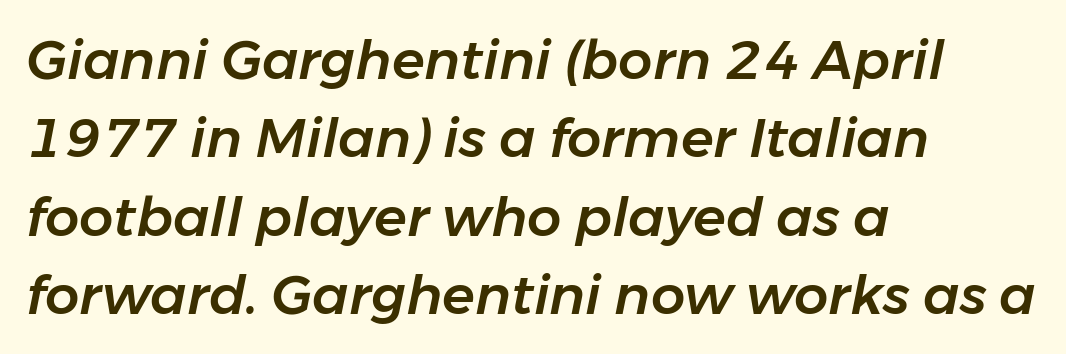
Q: Is the text italic (slanted)? A: Yes, it leans right by about 11 degrees.
Q: Is the text underlined? A: No.
Q: How is the paragraph aligned? A: Left-aligned.
Q: Is the spacing between letters normal or unusually wide? A: Normal.
Q: Is the spacing between lines tight, normal or loose? A: Normal.
Q: Width (condensed, normal, or wide)? A: Normal.
Q: Stroke contrast? A: Low.
Q: x-height? A: Medium.
Q: Monospaced? A: No.
